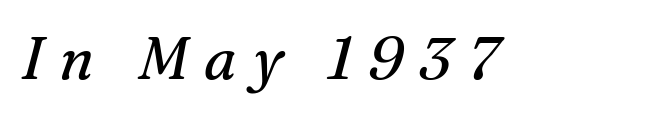
Q: Is the text bold? A: No.
Q: Is the text italic (slanted)? A: Yes, it leans right by about 16 degrees.
Q: Is the typeface a serif or a sans-serif typeface? A: Serif.
Q: Is the text underlined? A: No.
Q: Is the spacing between letters normal or unusually wide? A: Unusually wide.
Q: Width (condensed, normal, or wide)? A: Normal.
Q: Stroke contrast? A: Medium.
Q: x-height? A: Medium.
Q: Monospaced? A: No.
